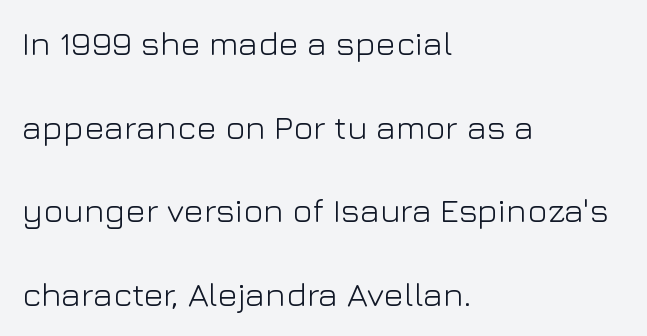
Q: Is the text bold? A: No.
Q: Is the text italic (slanted)? A: No, it is upright.
Q: Is the typeface a serif or a sans-serif typeface? A: Sans-serif.
Q: Is the text underlined? A: No.
Q: How is the paragraph aligned? A: Left-aligned.
Q: Is the spacing between letters normal or unusually wide? A: Normal.
Q: Is the spacing between lines tight, normal or loose? A: Loose.
Q: Width (condensed, normal, or wide)? A: Normal.
Q: Stroke contrast? A: Low.
Q: x-height? A: Medium.
Q: Monospaced? A: No.
